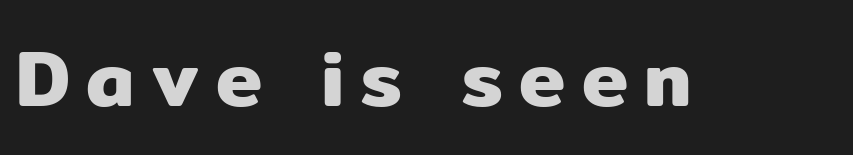
You could not count columns in this text — the font is proportionally spaced. The type family on display is of the sans-serif kind. The type sits square on the baseline with zero lean. Loose tracking; the words dissolve into strings of separated letters. The space directly below the letters is spotless.
